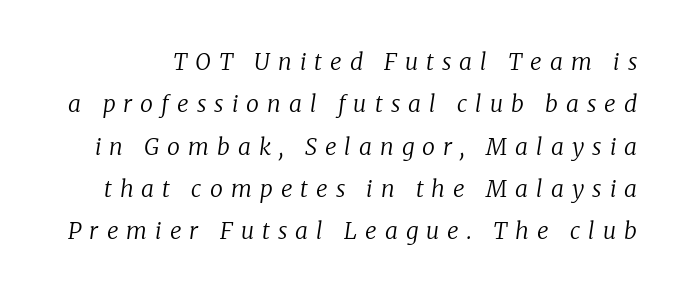
Only glyphs here, with clear space below each row. Notice how the stems are inclined rather than vertical — that's the hallmark of italics. Stems here are at most as thick as an everyday book face. There is plenty of visible air inserted between adjacent glyphs.
